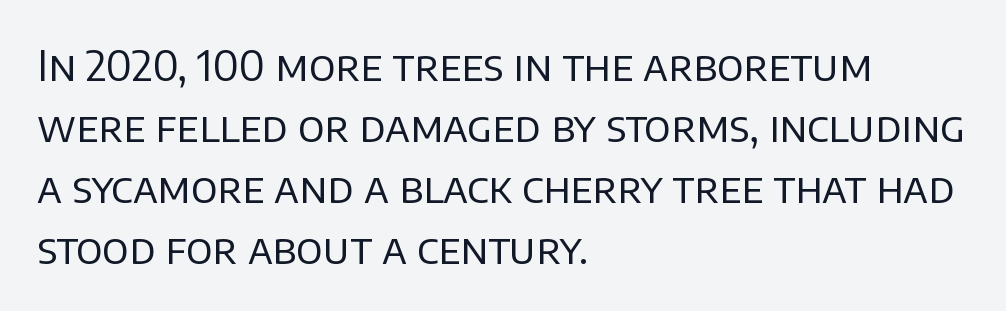
Spacing between characters is what you'd get straight out of the box. The rows are spaced the way most documents space them. The font's upright variant was chosen for this text. Weight: regular or lighter.
